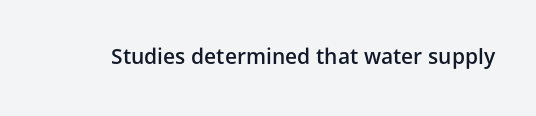
{"italic": "no", "bold": "semi", "underline": "no", "letter_spacing": "normal", "letter_spacing_em": 0.0, "glyph_px": 21}
